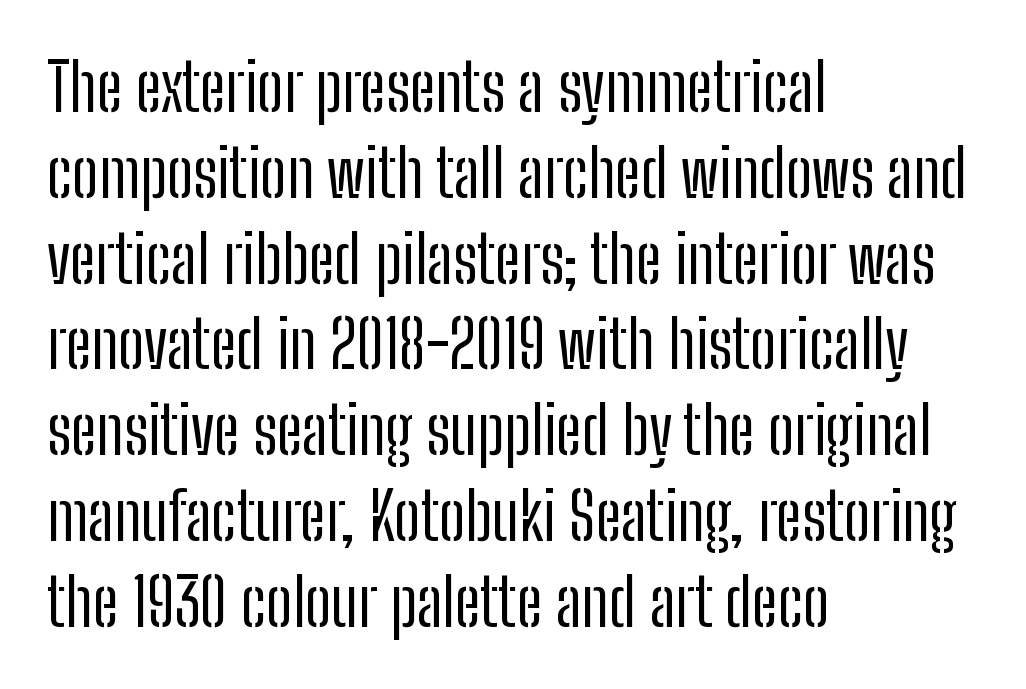
The leading is moderate, giving the passage an even texture. This sample uses plain, unmodified letter spacing. A student would call this left alignment; a typographer would say flush left, rag right. Type style note: lacks serifs. Honestly, there is no underline to notice here at all. Every stem runs plumb, perpendicular to the baseline.
